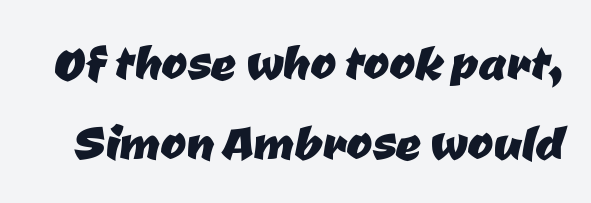
Students, observe: this is what conventionally led text looks like. This is sans-serif lettering, the kind often seen on screens and signage. Think of a printed novel: that variable character pitch is what you see here. Beneath every word, the page is bare.
